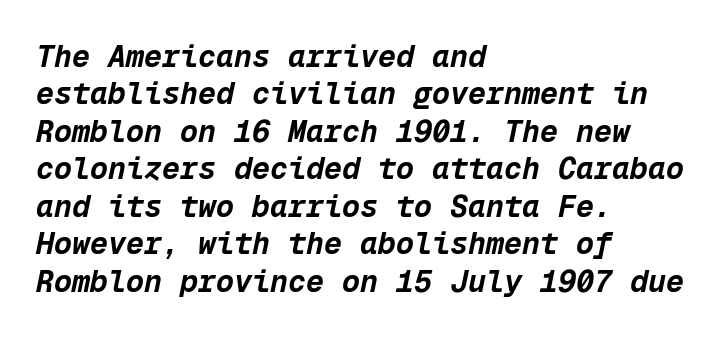
{"italic": "yes", "lean": "right", "slant_degrees": 12, "bold": "yes", "weight": "bold", "width": "normal", "stroke_contrast": "low", "x_height": "medium", "monospaced": "yes", "underline": "no", "align": "left", "line_spacing": "normal", "line_spacing_ratio": 1.25, "letter_spacing": "normal", "letter_spacing_em": 0.0, "glyph_px": 30}
